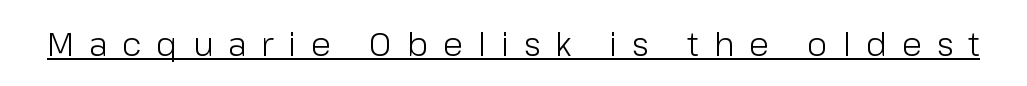
{"serif": "no", "italic": "no", "bold": "no", "weight": "light", "width": "normal", "stroke_contrast": "low", "x_height": "medium", "monospaced": "no", "underline": "yes", "letter_spacing": "wide", "letter_spacing_em": 0.45, "glyph_px": 33}
